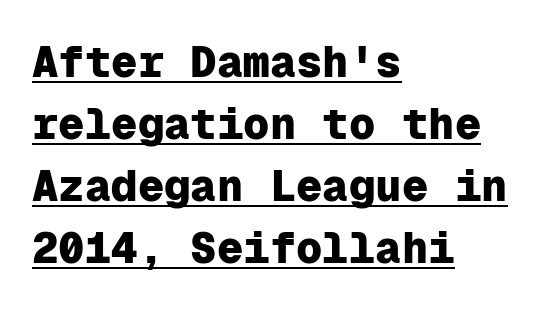
The image shows 44 px heavy sans-serif type, upright, monospaced; set left-aligned, normal line spacing (1.41x), normal letter spacing, underlined; low stroke contrast and a medium x-height.
